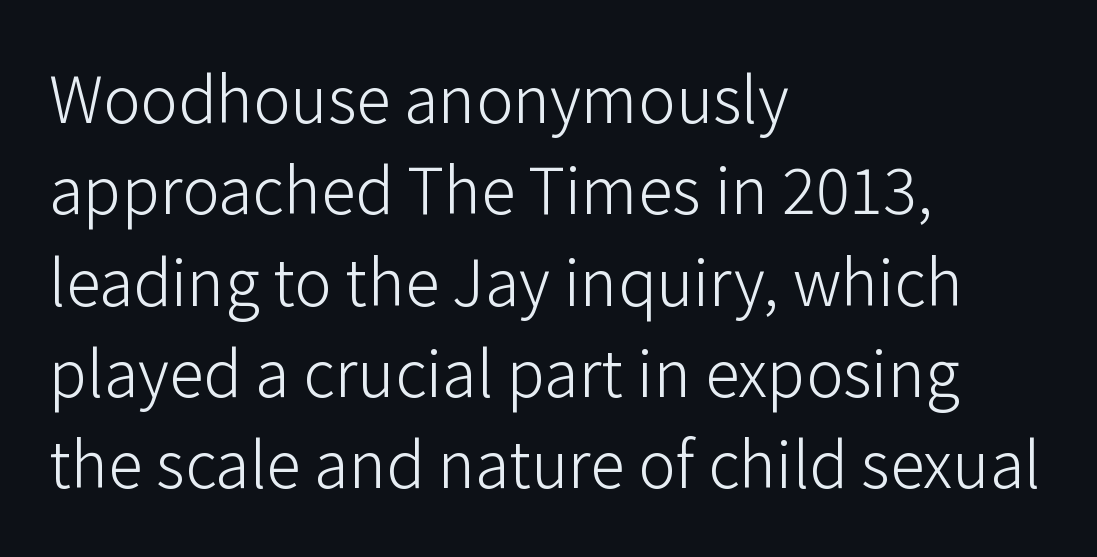
{"serif": "no", "italic": "no", "bold": "no", "weight": "light", "width": "normal", "stroke_contrast": "low", "x_height": "medium", "monospaced": "no", "underline": "no", "align": "left", "line_spacing": "normal", "line_spacing_ratio": 1.45, "letter_spacing": "normal", "letter_spacing_em": 0.0, "glyph_px": 63}
